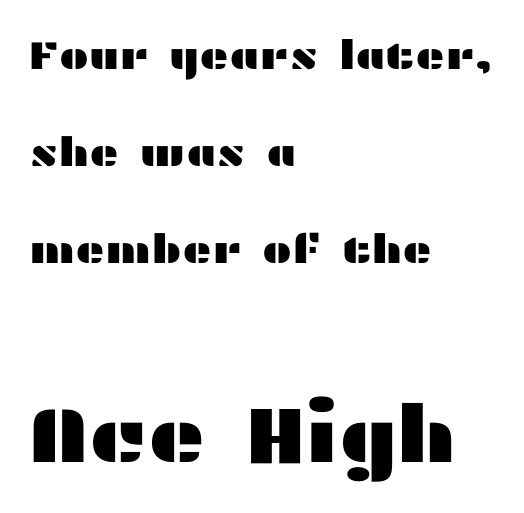
The rendering uses a large line-height, opening up the rows. Vertical strokes here are truly vertical. This sample has the flowing, uneven cadence of proportional lettering. The second block has been scaled up relative to the first. A clean baseline with only descenders dipping below it.
